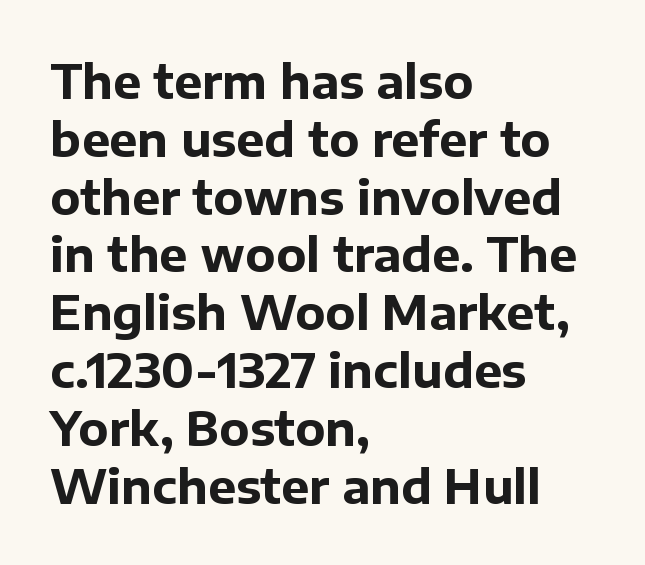
The image shows 47 px bold sans-serif type, upright; set left-aligned, line spacing 1.23x, normal letter spacing, not underlined; low stroke contrast and a medium x-height.
